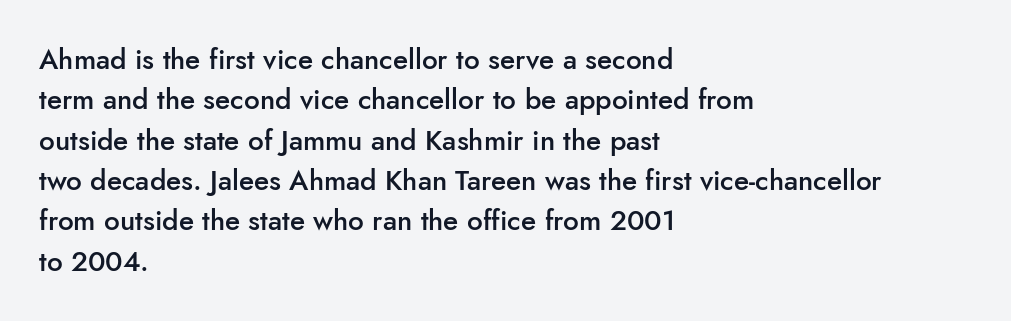
The image shows 28 px semibold sans-serif type, upright; set left-aligned, normal line spacing (1.44x), normal letter spacing, not underlined; low stroke contrast and a small x-height.
